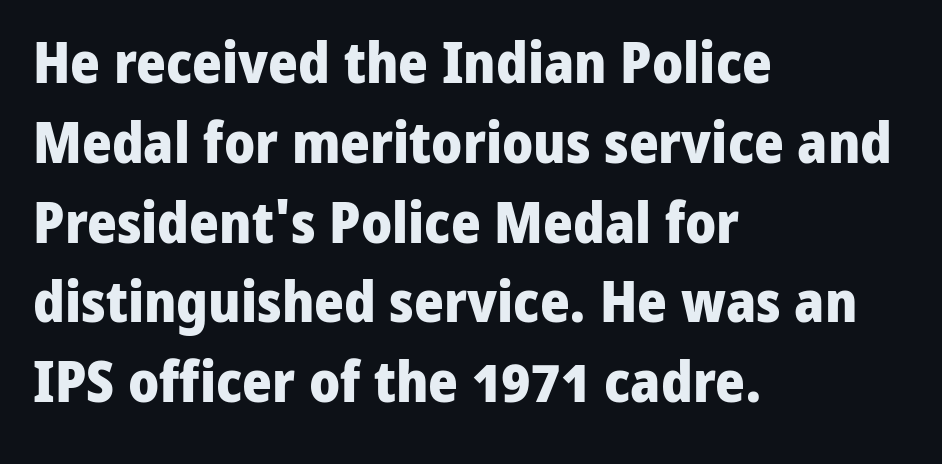
{"serif": "no", "italic": "no", "bold": "yes", "weight": "heavy", "width": "normal", "stroke_contrast": "low", "x_height": "medium", "monospaced": "no", "underline": "no", "align": "left", "line_spacing": "normal", "line_spacing_ratio": 1.4, "letter_spacing": "normal", "letter_spacing_em": 0.0, "glyph_px": 57}
